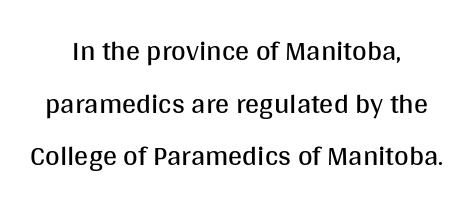
Q: Is the text bold? A: No.
Q: Is the text italic (slanted)? A: No, it is upright.
Q: Is the typeface a serif or a sans-serif typeface? A: Sans-serif.
Q: Is the text underlined? A: No.
Q: How is the paragraph aligned? A: Centered.
Q: Is the spacing between letters normal or unusually wide? A: Normal.
Q: Width (condensed, normal, or wide)? A: Normal.
Q: Stroke contrast? A: Medium.
Q: x-height? A: Large.
Q: Monospaced? A: No.
